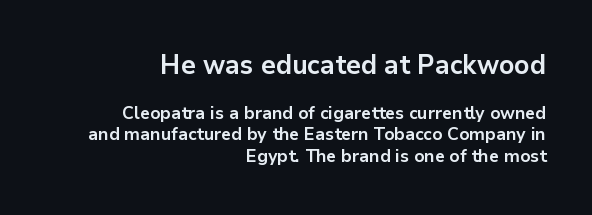
Q: Is the text bold? A: Yes.
Q: Is the text italic (slanted)? A: No, it is upright.
Q: Is the text underlined? A: No.
Q: How is the paragraph aligned? A: Right-aligned.
Q: Is the spacing between letters normal or unusually wide? A: Normal.
Q: Which block of text is set in a larger size, the first (top) or the second (bottom)? A: The first (top) one.
